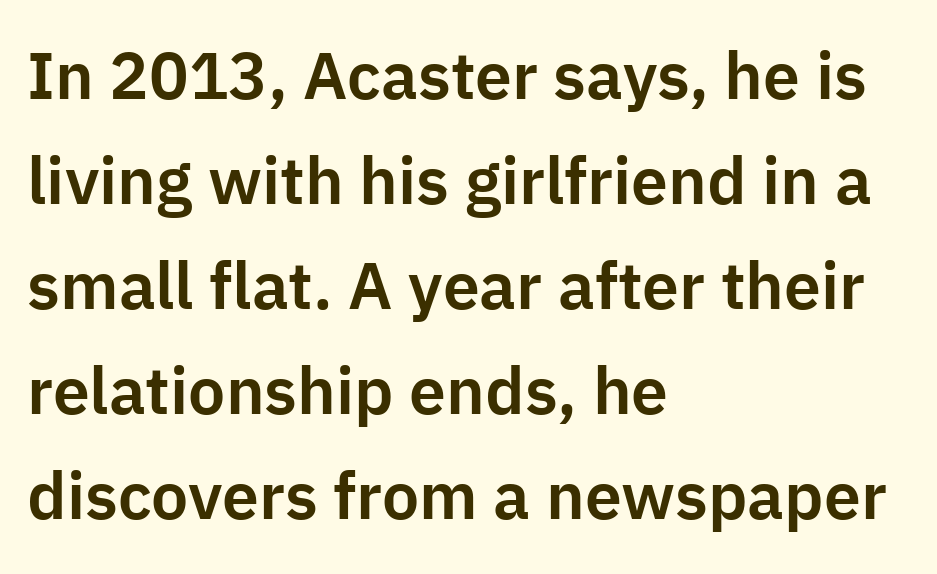
{"serif": "no", "italic": "no", "width": "normal", "stroke_contrast": "low", "x_height": "medium", "monospaced": "no", "underline": "no", "align": "left", "line_spacing": "normal", "line_spacing_ratio": 1.59, "letter_spacing": "normal", "letter_spacing_em": 0.0, "glyph_px": 66}
